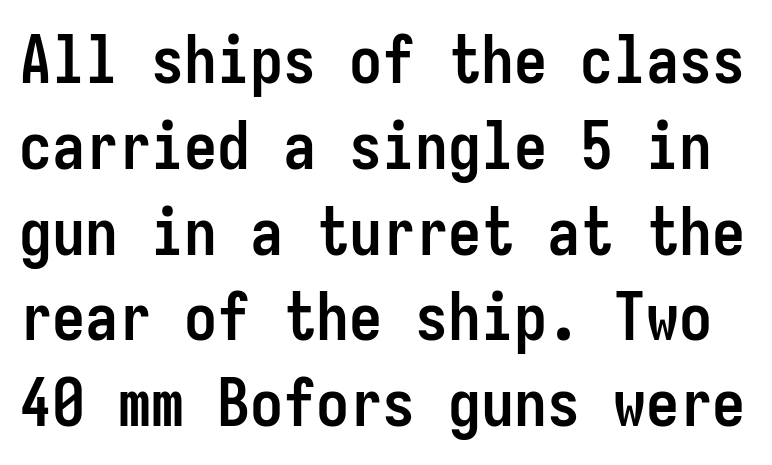
A typesetter would call this zero additional tracking. The space beneath each line is pristine and unruled. Does the lettering tilt? It doesn't — this is upright. Look at the bottom of the vertical strokes: they stop flat, with no serifs. A normal amount of white space separates one row of letters from the next.
